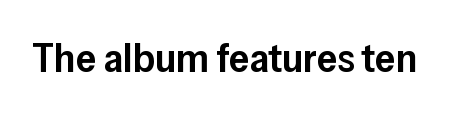
{"serif": "no", "italic": "no", "bold": "semi", "weight": "semibold", "width": "normal", "stroke_contrast": "low", "x_height": "medium", "monospaced": "no", "underline": "no", "letter_spacing": "normal", "letter_spacing_em": 0.0, "glyph_px": 41}
